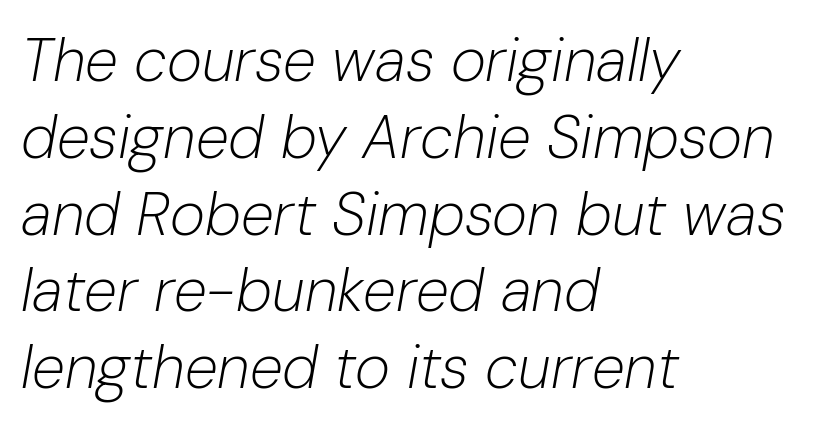
{"italic": "yes", "lean": "right", "slant_degrees": 10, "bold": "no", "weight": "light", "width": "normal", "stroke_contrast": "low", "x_height": "medium", "monospaced": "no", "underline": "no", "align": "left", "line_spacing": "normal", "line_spacing_ratio": 1.28, "letter_spacing": "normal", "letter_spacing_em": 0.0, "glyph_px": 60}
